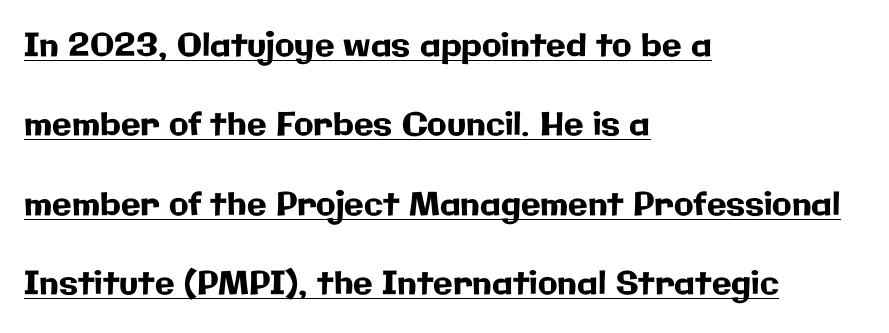
Regarding leading, the lines here are spaced well apart. Character widths vary here, with narrow letters taking less room than wide ones. In CSS terms this would be text-align: left. How are the letters spaced? Ordinarily, with no added tracking. The letters stand straight up with perfectly vertical stems.
